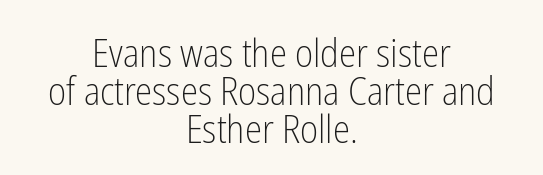
Q: Is the text bold? A: No.
Q: Is the text italic (slanted)? A: No, it is upright.
Q: Is the typeface a serif or a sans-serif typeface? A: Sans-serif.
Q: Is the text underlined? A: No.
Q: How is the paragraph aligned? A: Centered.
Q: Is the spacing between letters normal or unusually wide? A: Normal.
Q: Is the spacing between lines tight, normal or loose? A: Tight.
Q: Width (condensed, normal, or wide)? A: Condensed.
Q: Stroke contrast? A: Low.
Q: x-height? A: Medium.
Q: Monospaced? A: No.
